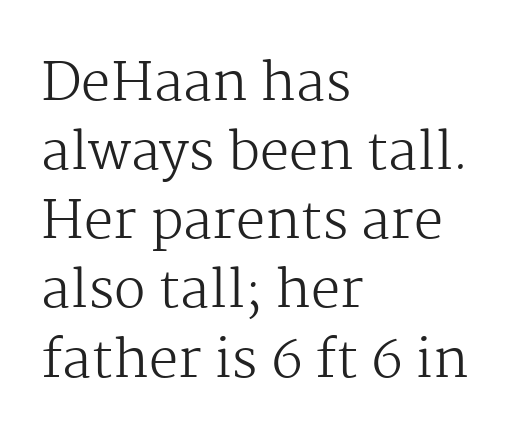
Standard letterfit; no display-style spreading of the glyphs. No italicization has been applied; the sample stays upright. Layout note: lines flush left. Evenly set lines give the paragraph a standard silhouette.
